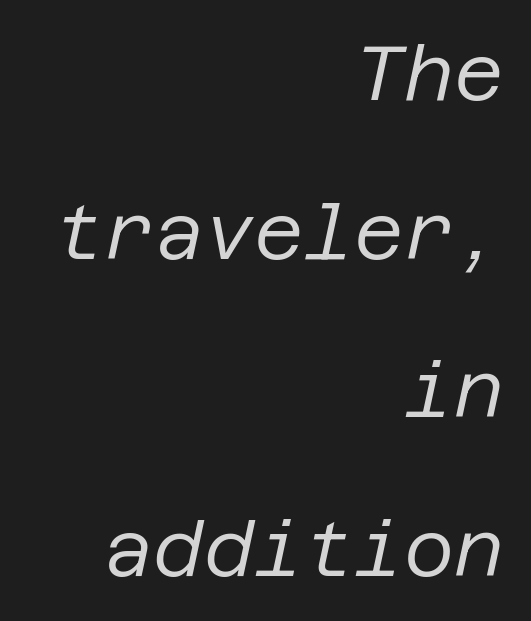
{"italic": "yes", "lean": "right", "slant_degrees": 12, "bold": "no", "weight": "regular", "width": "normal", "stroke_contrast": "low", "x_height": "large", "underline": "no", "align": "right", "line_spacing": "loose", "line_spacing_ratio": 2.06, "letter_spacing": "normal", "letter_spacing_em": 0.0, "glyph_px": 77}
